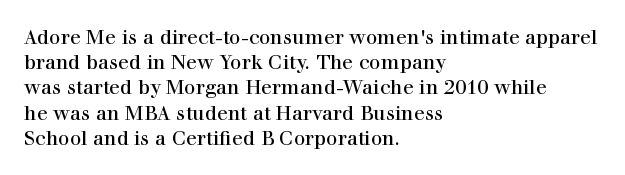
Q: Is the text bold? A: No.
Q: Is the text italic (slanted)? A: No, it is upright.
Q: Is the text underlined? A: No.
Q: How is the paragraph aligned? A: Left-aligned.
Q: Is the spacing between letters normal or unusually wide? A: Normal.
Q: Is the spacing between lines tight, normal or loose? A: Normal.
